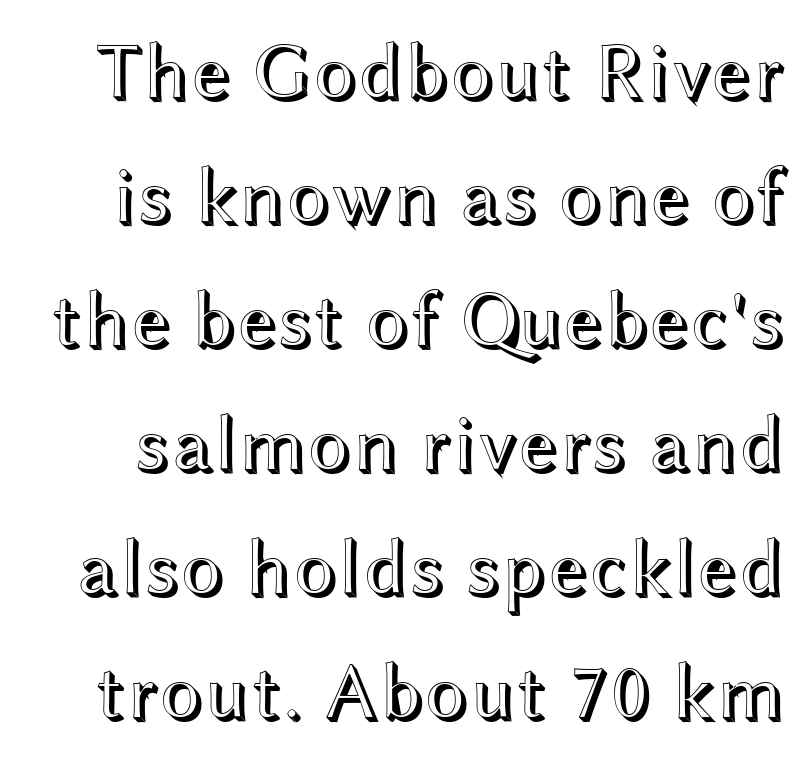
The image shows 80 px wide type, upright; set normal line spacing (1.55x), normal letter spacing, not underlined; a medium x-height.
